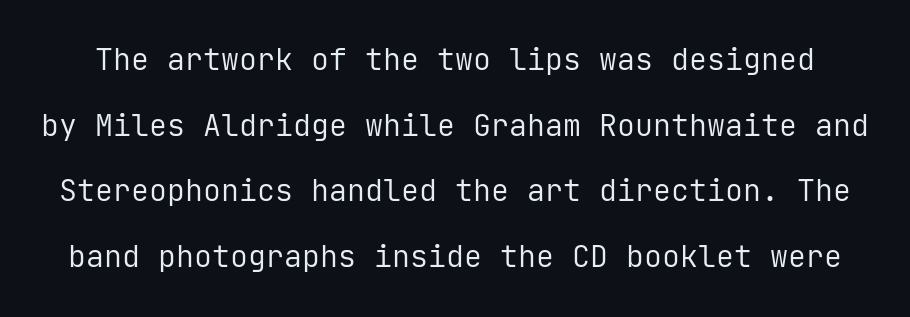
Short note: letters normally spaced. The vertical gap from one line to the next is large. Decoration check: the copy has no underline. This is sans-serif lettering, the kind often seen on screens and signage.
